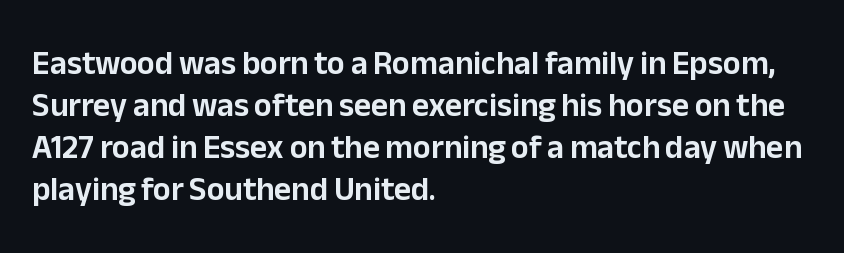
The image shows 33 px sans-serif type, upright; set left-aligned, normal line spacing (1.27x), normal letter spacing, not underlined; low stroke contrast and a medium x-height.
